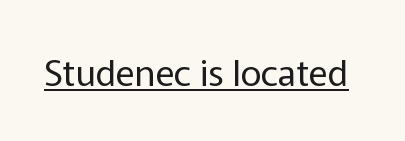
Looks like regular typesetting: each glyph gets only the width it needs. Unlike a traditional serif, this face leaves its strokes unadorned. Rendered with straight, roman letterforms. Underlining? Definitely there.
